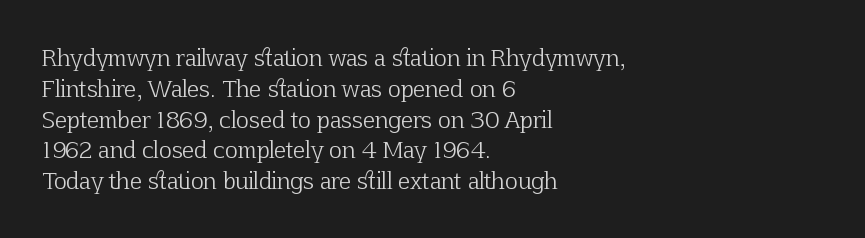
Q: Is the text bold? A: No.
Q: Is the text italic (slanted)? A: No, it is upright.
Q: Is the text underlined? A: No.
Q: How is the paragraph aligned? A: Left-aligned.
Q: Is the spacing between letters normal or unusually wide? A: Normal.
Q: Is the spacing between lines tight, normal or loose? A: Normal.
